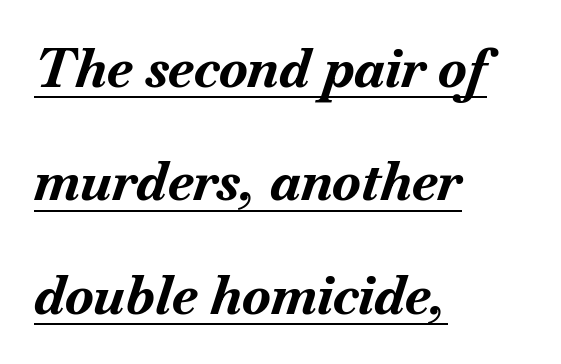
These lines are rendered in a variable-pitch font. Heavy-handed strokes throughout: this text is bold. Observe the ordinary spacing: letters are neighbours, not strangers. Notice the wide empty band between every row — that's loose leading. Underline: present. Typeset ragged right — the left edge is the straight one.
